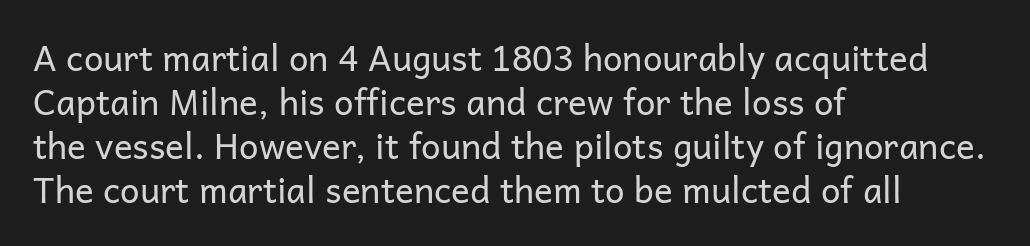
Q: Is the text bold? A: No.
Q: Is the text italic (slanted)? A: No, it is upright.
Q: Is the typeface a serif or a sans-serif typeface? A: Sans-serif.
Q: Is the text underlined? A: No.
Q: How is the paragraph aligned? A: Left-aligned.
Q: Is the spacing between letters normal or unusually wide? A: Normal.
Q: Is the spacing between lines tight, normal or loose? A: Normal.
Q: Width (condensed, normal, or wide)? A: Normal.
Q: Stroke contrast? A: Low.
Q: x-height? A: Medium.
Q: Monospaced? A: No.
